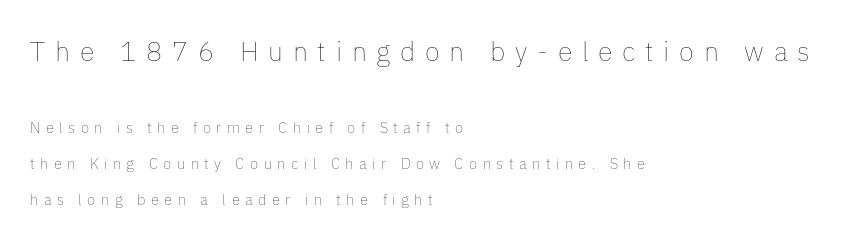
{"italic": "no", "bold": "no", "underline": "no", "align": "left", "line_spacing": "loose", "line_spacing_ratio": 2.4, "letter_spacing": "wide", "letter_spacing_em": 0.36, "larger_block": "first", "size_ratio": 1.8, "glyph_px": 27}
